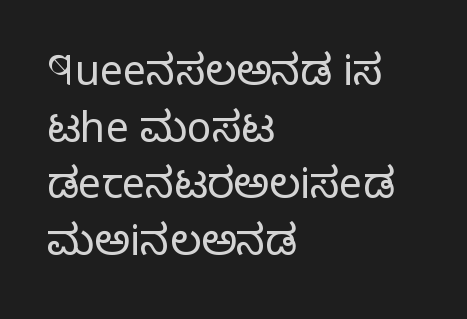
{"serif": "no", "italic": "no", "bold": "no", "weight": "light", "width": "normal", "stroke_contrast": "low", "x_height": "medium", "monospaced": "no", "underline": "no", "align": "left", "line_spacing": "normal", "line_spacing_ratio": 1.38, "letter_spacing": "normal", "letter_spacing_em": 0.0, "glyph_px": 41}
